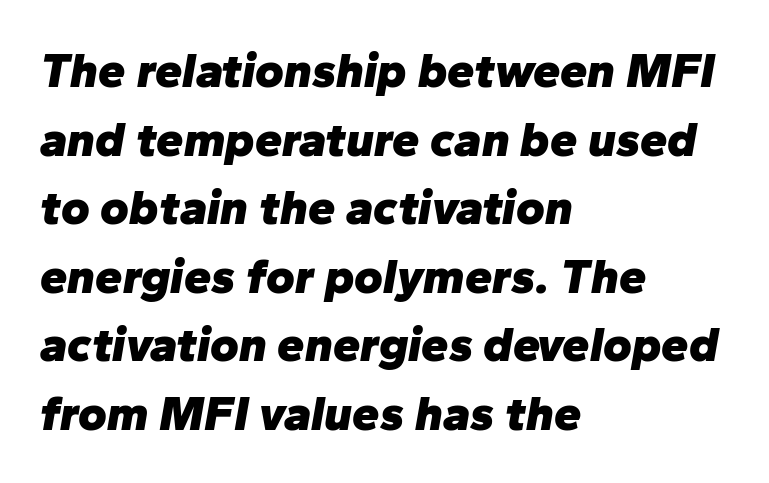
The image shows 49 px heavy type, italic (leaning right); set left-aligned, normal line spacing (1.4x), normal letter spacing, not underlined; low stroke contrast and a medium x-height.
